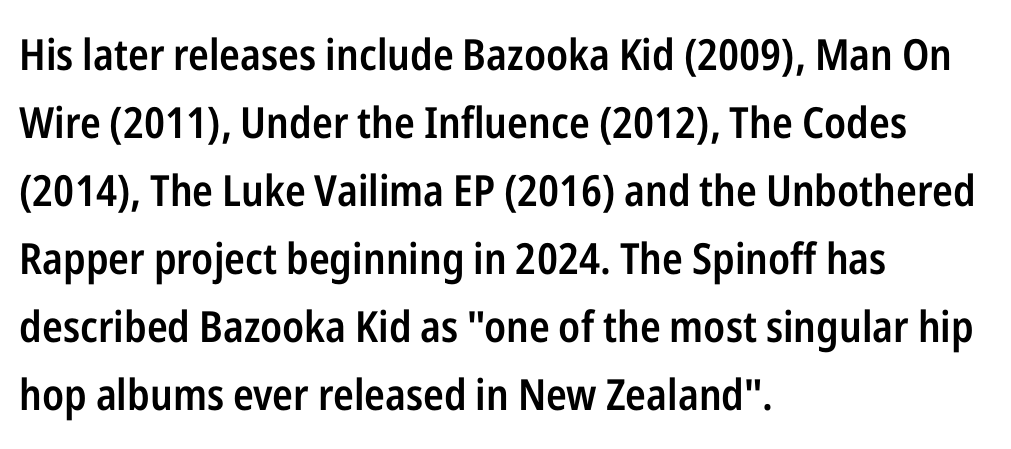
{"serif": "no", "italic": "no", "bold": "semi", "weight": "semibold", "width": "condensed", "stroke_contrast": "low", "x_height": "medium", "monospaced": "no", "underline": "no", "align": "left", "line_spacing": "normal", "line_spacing_ratio": 1.58, "letter_spacing": "normal", "letter_spacing_em": 0.0, "glyph_px": 43}
